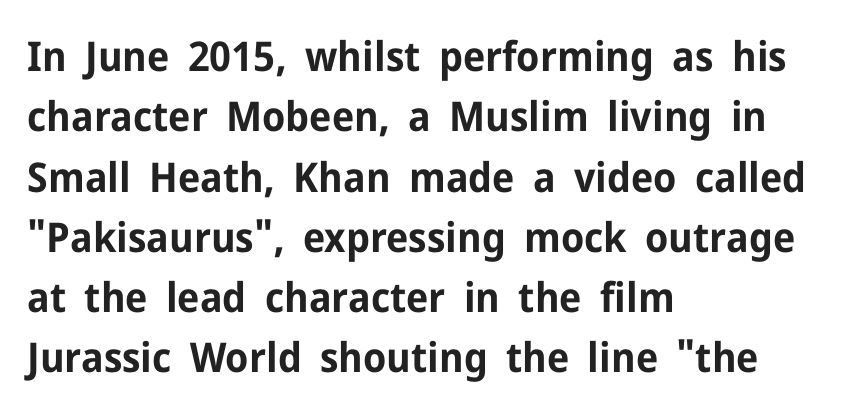
The image shows 41 px bold sans-serif type, upright; set left-aligned, normal line spacing (1.47x), normal letter spacing, not underlined; low stroke contrast and a medium x-height.
